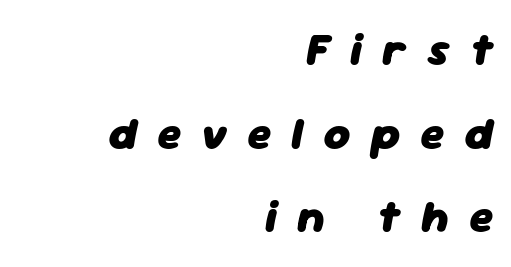
{"italic": "yes", "lean": "right", "slant_degrees": 11, "bold": "yes", "weight": "heavy", "width": "normal", "stroke_contrast": "low", "x_height": "medium", "monospaced": "no", "underline": "no", "align": "right", "line_spacing_ratio": 1.86, "letter_spacing": "wide", "letter_spacing_em": 0.45, "glyph_px": 45}
